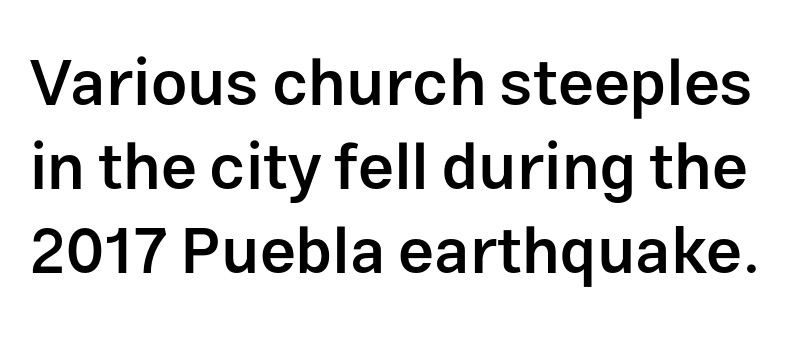
The image shows 64 px semibold sans-serif type, upright; set normal line spacing (1.31x), normal letter spacing, not underlined; low stroke contrast and a medium x-height.
